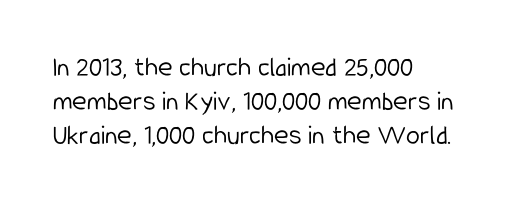
{"serif": "no", "italic": "no", "bold": "no", "weight": "light", "width": "condensed", "stroke_contrast": "low", "x_height": "medium", "monospaced": "no", "underline": "no", "align": "left", "line_spacing_ratio": 1.21, "letter_spacing": "normal", "letter_spacing_em": 0.0, "glyph_px": 28}
